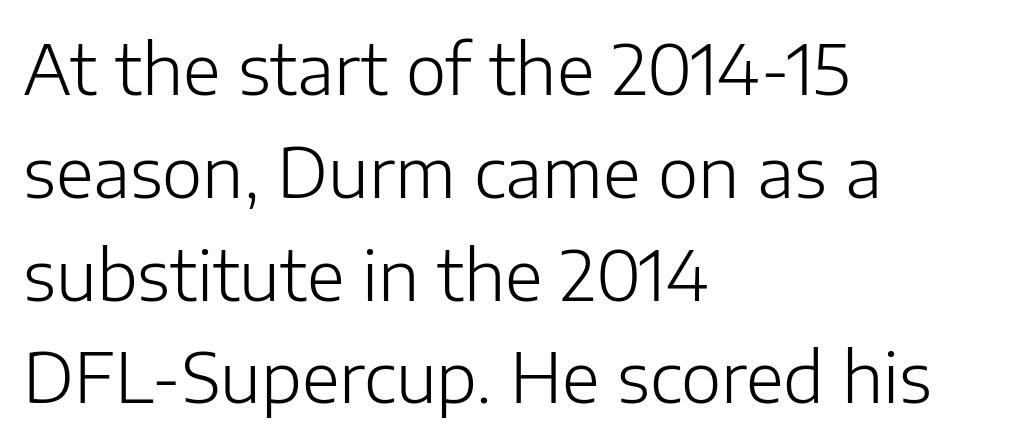
Q: Is the text bold? A: No.
Q: Is the text italic (slanted)? A: No, it is upright.
Q: Is the typeface a serif or a sans-serif typeface? A: Sans-serif.
Q: Is the text underlined? A: No.
Q: How is the paragraph aligned? A: Left-aligned.
Q: Is the spacing between letters normal or unusually wide? A: Normal.
Q: Is the spacing between lines tight, normal or loose? A: Normal.
Q: Width (condensed, normal, or wide)? A: Normal.
Q: Stroke contrast? A: Low.
Q: x-height? A: Medium.
Q: Monospaced? A: No.
